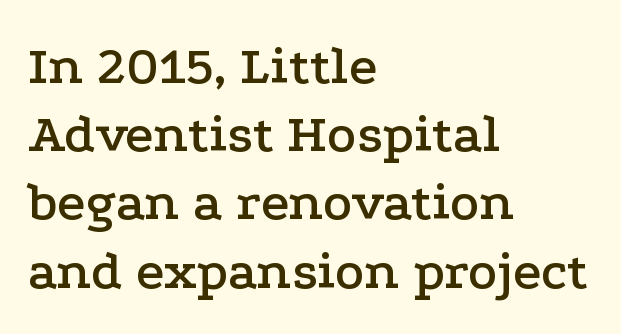
{"serif": "yes", "italic": "no", "width": "wide", "stroke_contrast": "low", "x_height": "medium", "monospaced": "no", "underline": "no", "align": "left", "line_spacing_ratio": 1.24, "letter_spacing": "normal", "letter_spacing_em": 0.0, "glyph_px": 55}
